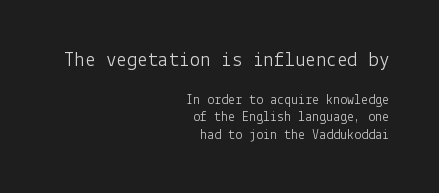
{"italic": "no", "bold": "no", "underline": "no", "align": "right", "line_spacing_ratio": 1.24, "letter_spacing": "normal", "letter_spacing_em": 0.0, "larger_block": "first", "size_ratio": 1.5, "glyph_px": 21}
